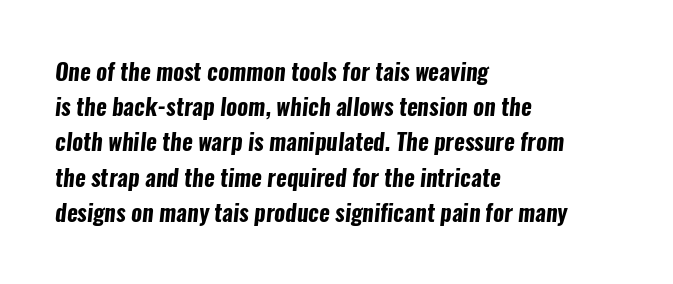
{"bold": "yes", "underline": "no", "align": "left", "line_spacing": "normal", "line_spacing_ratio": 1.53, "letter_spacing": "normal", "letter_spacing_em": 0.0, "glyph_px": 23}
